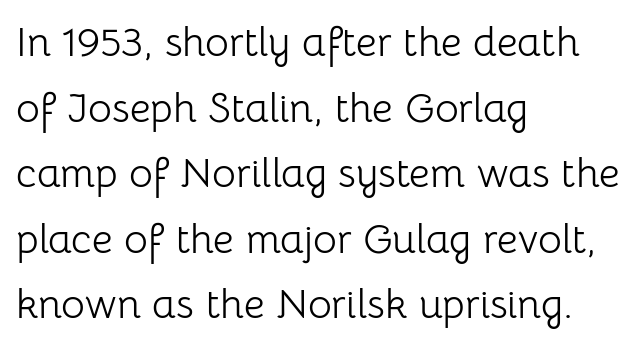
The typeface has the unassuming heft of standard copy or less. Proportional: the letters do not fall into vertical columns. This is sans-serif lettering, the kind often seen on screens and signage. Nothing unusual about the tracking: characters are spaced as the font intends. The lettering stays uniformly vertical, giving the passage a roman look.
